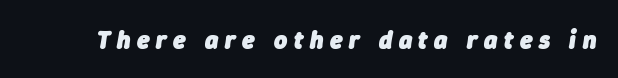
Students, this is bold: see how much ink each stroke carries. Posture: slanted. The letters are spread apart with noticeably loose tracking. Nobody drew a line under any word here.
